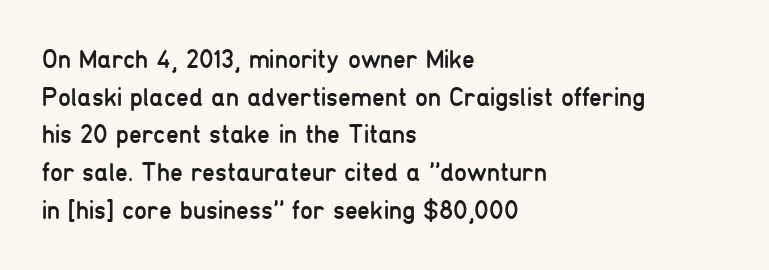
{"italic": "no", "bold": "no", "underline": "no", "align": "left", "line_spacing": "normal", "line_spacing_ratio": 1.45, "letter_spacing": "normal", "letter_spacing_em": 0.0, "glyph_px": 26}
